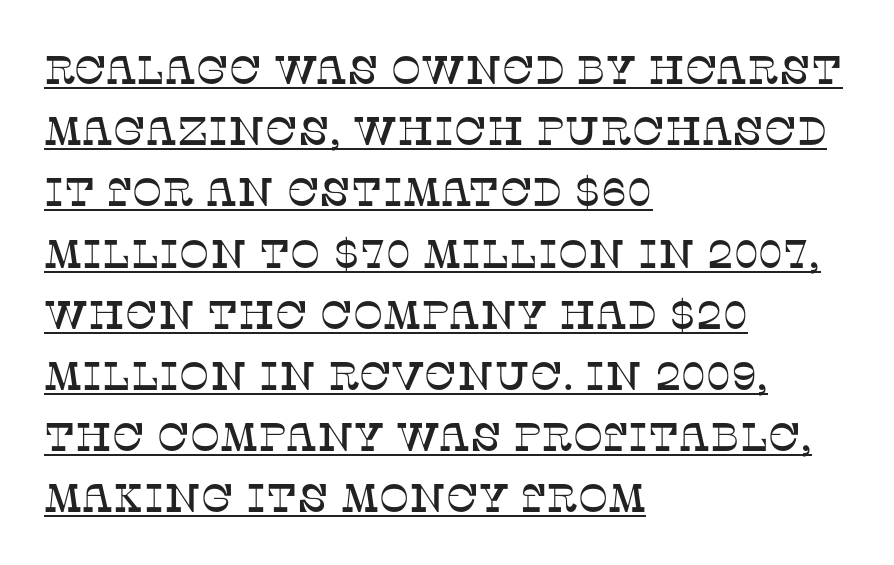
Q: Is the text italic (slanted)? A: No, it is upright.
Q: Is the typeface a serif or a sans-serif typeface? A: Serif.
Q: Is the text underlined? A: Yes.
Q: How is the paragraph aligned? A: Left-aligned.
Q: Is the spacing between letters normal or unusually wide? A: Normal.
Q: Is the spacing between lines tight, normal or loose? A: Normal.
Q: Width (condensed, normal, or wide)? A: Normal.
Q: Stroke contrast? A: Low.
Q: x-height? A: Large.
Q: Monospaced? A: No.
